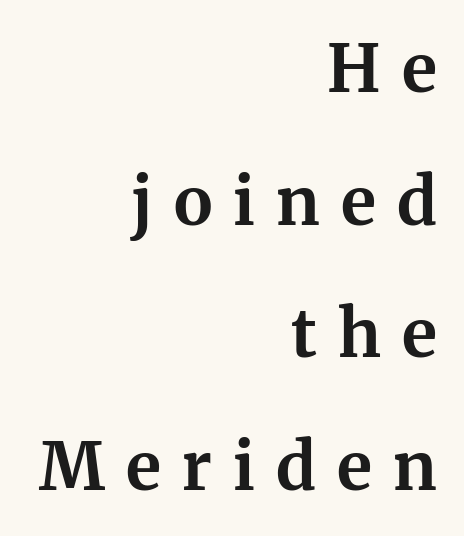
The font's upright variant was chosen for this text. The face used here is proportionally spaced, like ordinary book or web type. Each new line begins a long way beneath the previous one. The baseline area is clear.
